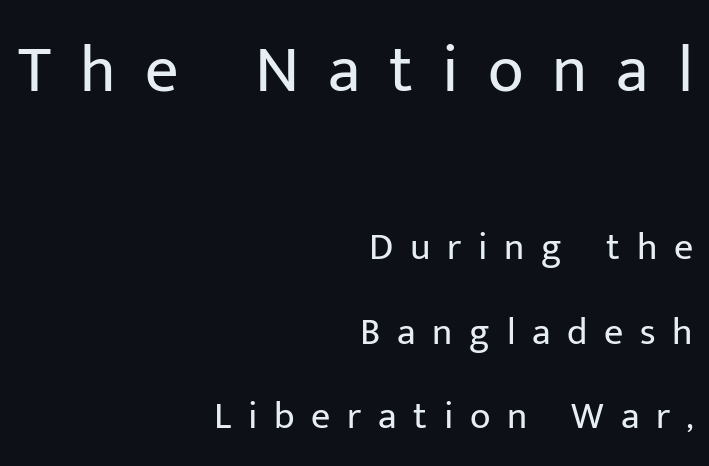
Q: Is the text bold? A: No.
Q: Is the text italic (slanted)? A: No, it is upright.
Q: Is the typeface a serif or a sans-serif typeface? A: Sans-serif.
Q: Is the text underlined? A: No.
Q: How is the paragraph aligned? A: Right-aligned.
Q: Is the spacing between letters normal or unusually wide? A: Unusually wide.
Q: Is the spacing between lines tight, normal or loose? A: Loose.
Q: Which block of text is set in a larger size, the first (top) or the second (bottom)? A: The first (top) one.
Q: Width (condensed, normal, or wide)? A: Normal.
Q: Stroke contrast? A: Low.
Q: x-height? A: Medium.
Q: Monospaced? A: No.
